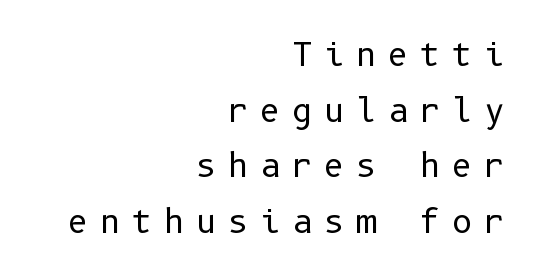
The characters are drawn with everyday or finer stroke widths. Alignment: flush right. Rendered with straight, roman letterforms. Decoration check: the copy has no underline. The letters are spread apart with noticeably loose tracking. The text was rendered using a sans face with plain stroke endings.
